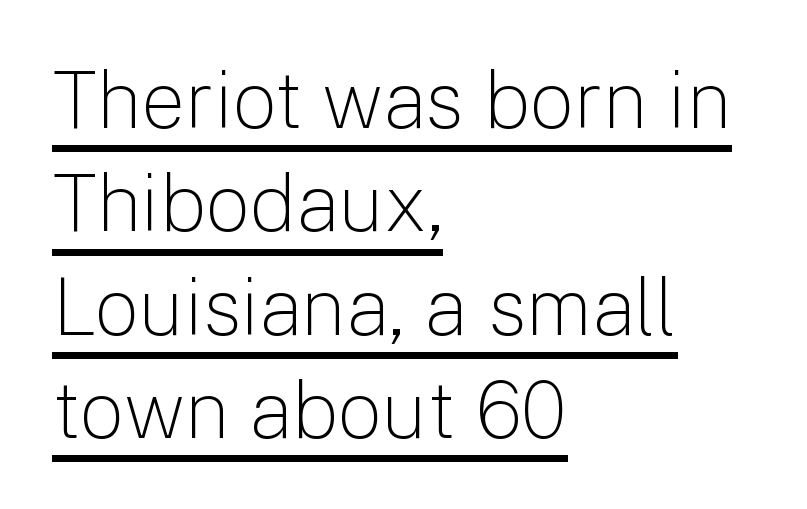
Leading matches the norm, producing a regular column. Posture: upright roman. The face used here appears with an underline applied. Compared with a typical body face, this is equally light or lighter still.
